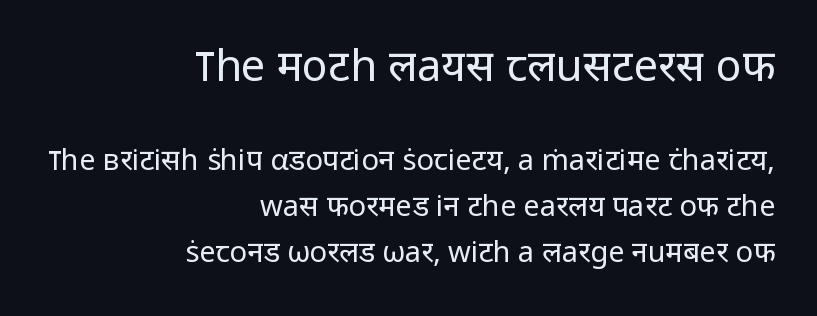
The image shows 43 px regular-weight sans-serif type, upright; set right-aligned, normal line spacing (1.58x), normal letter spacing, not underlined; the first (top) block is 1.48x larger; low stroke contrast and a medium x-height.
